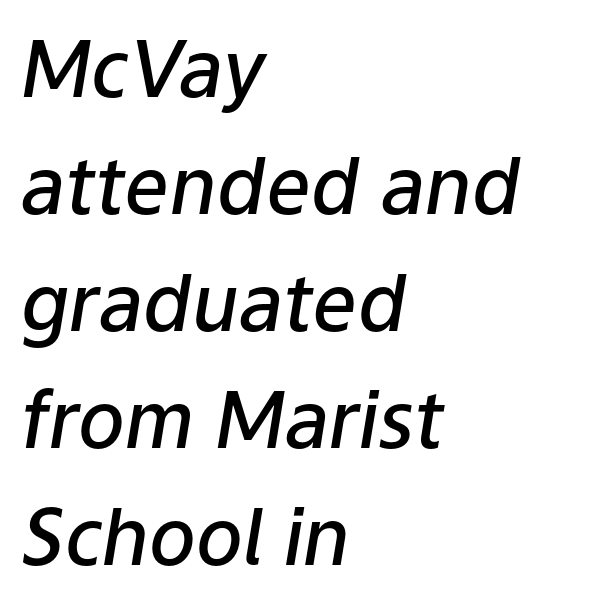
{"italic": "yes", "lean": "right", "slant_degrees": 9, "bold": "semi", "weight": "semibold", "width": "normal", "stroke_contrast": "low", "x_height": "medium", "monospaced": "no", "underline": "no", "align": "left", "line_spacing": "normal", "line_spacing_ratio": 1.5, "letter_spacing": "normal", "letter_spacing_em": 0.0, "glyph_px": 78}
